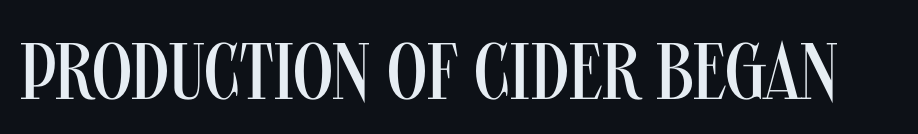
Q: Is the text bold? A: No.
Q: Is the text italic (slanted)? A: No, it is upright.
Q: Is the typeface a serif or a sans-serif typeface? A: Sans-serif.
Q: Is the text underlined? A: No.
Q: Is the spacing between letters normal or unusually wide? A: Normal.
Q: Width (condensed, normal, or wide)? A: Condensed.
Q: Stroke contrast? A: Medium.
Q: x-height? A: Large.
Q: Monospaced? A: No.
